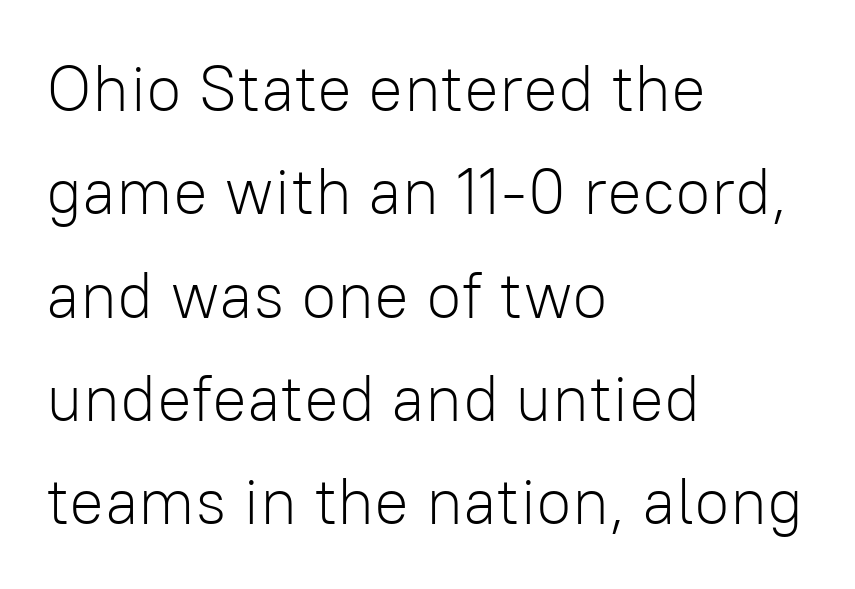
{"serif": "no", "italic": "no", "bold": "no", "weight": "light", "width": "normal", "stroke_contrast": "low", "x_height": "medium", "monospaced": "no", "underline": "no", "align": "left", "line_spacing": "normal", "line_spacing_ratio": 1.59, "letter_spacing": "normal", "letter_spacing_em": 0.0, "glyph_px": 65}
